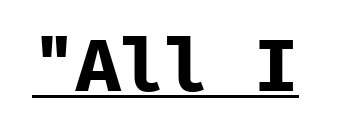
Nothing sits at the stroke ends, so this counts as sans-serif. The type is set solid horizontally, with unmodified tracking. The specimen includes a rule beneath the text block's lines. A typesetter would call this monospace, since all characters share one set width. When letters stand straight like this, we call the style roman or upright.
